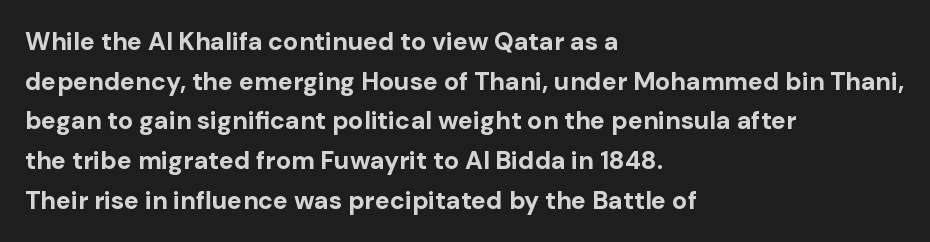
The image shows 25 px bold type, upright; set left-aligned, normal line spacing (1.59x), normal letter spacing, not underlined.
